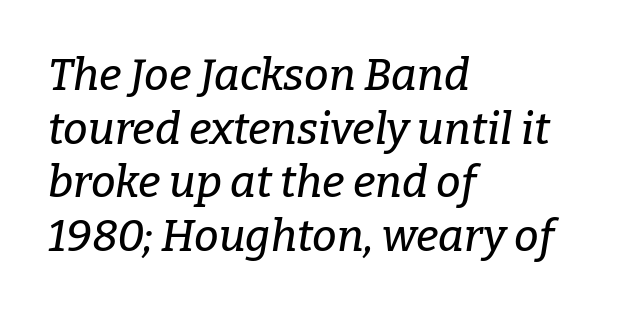
The area under the type is left untouched. Each line starts at the same left margin while the right side varies. Small tapered or slab feet sit at the stroke ends, so this counts as serif. Each letter keeps its own natural width here, so spacing adapts to shape. Does the lettering tilt? It does — this is italic. The rendering keeps characters at their native spacing.
